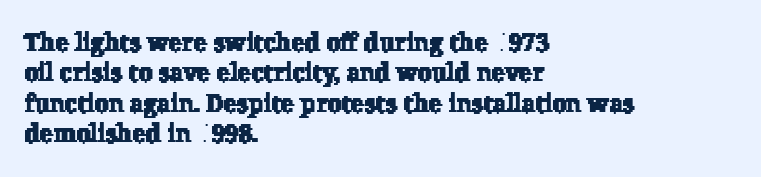
Q: Is the text underlined? A: No.
Q: How is the paragraph aligned? A: Left-aligned.
Q: Is the spacing between letters normal or unusually wide? A: Normal.
